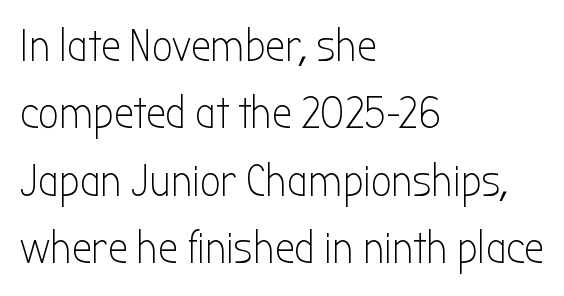
Q: Is the text bold? A: No.
Q: Is the text italic (slanted)? A: No, it is upright.
Q: Is the typeface a serif or a sans-serif typeface? A: Sans-serif.
Q: Is the text underlined? A: No.
Q: How is the paragraph aligned? A: Left-aligned.
Q: Is the spacing between letters normal or unusually wide? A: Normal.
Q: Is the spacing between lines tight, normal or loose? A: Normal.
Q: Width (condensed, normal, or wide)? A: Condensed.
Q: Stroke contrast? A: Low.
Q: x-height? A: Medium.
Q: Monospaced? A: No.
